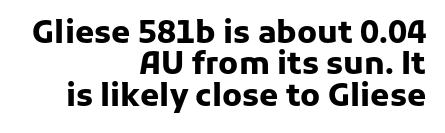
The passage shown is typed in a proportional face where columns would drift. Unlike italic type, these characters show no tilt at all. Leading: reduced. The glyphs in this specimen are sans serif. The tracking reads as untouched default to a designer's eye.
